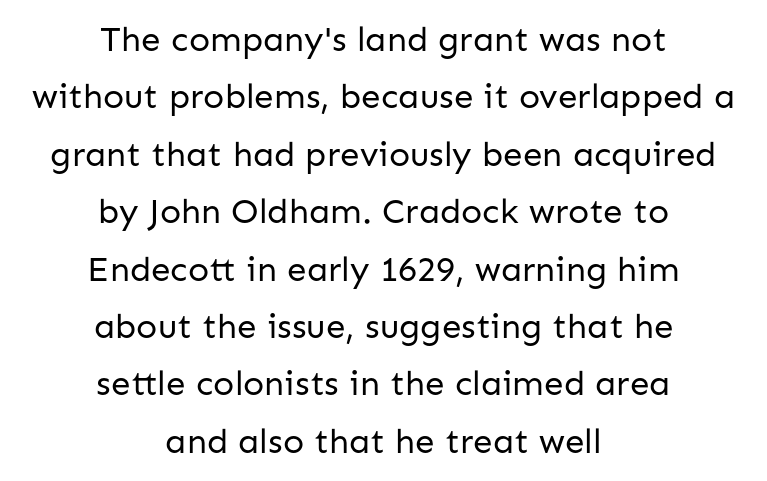
{"serif": "no", "italic": "no", "bold": "no", "weight": "regular", "width": "normal", "stroke_contrast": "low", "x_height": "medium", "monospaced": "no", "underline": "no", "align": "center", "line_spacing": "normal", "line_spacing_ratio": 1.64, "letter_spacing": "normal", "letter_spacing_em": 0.0, "glyph_px": 35}
